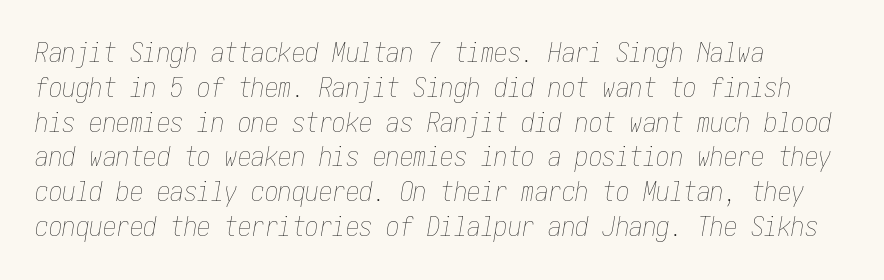
{"italic": "yes", "lean": "right", "slant_degrees": 10, "bold": "no", "underline": "no", "align": "left", "line_spacing": "normal", "line_spacing_ratio": 1.29, "letter_spacing": "normal", "letter_spacing_em": 0.0, "glyph_px": 27}
